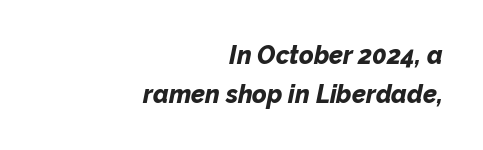
The strip under each line holds only bare page. Each new line begins a customary step beneath the previous one. Bold? Absolutely — the strokes are thick and heavy. Layout note: lines flush right. Does the lettering tilt? It does — this is italic.
